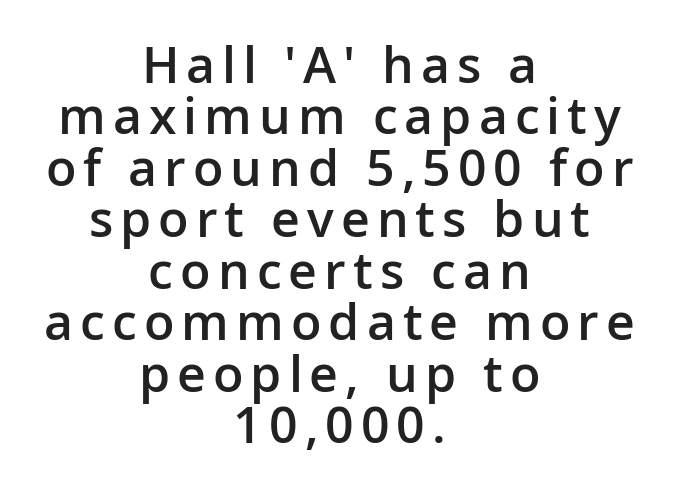
Emphasis by weight is partial: semibold. A student would call this center alignment; a typographer would say set centered. Regarding serifs, this sample does without them. No word sits above an underline. Do the letters lean? They stand straight. Here the designer chose a conventional face with non-uniform glyph widths.
